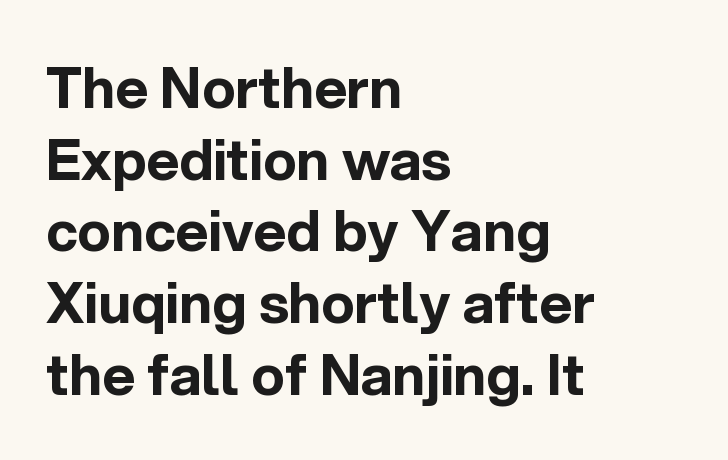
The letters stand straight up with perfectly vertical stems. Nothing sits at the stroke ends, so this counts as sans-serif. Strong, thick strokes mark this as bold type. The passage shown is typed in a proportional face where columns would drift.
